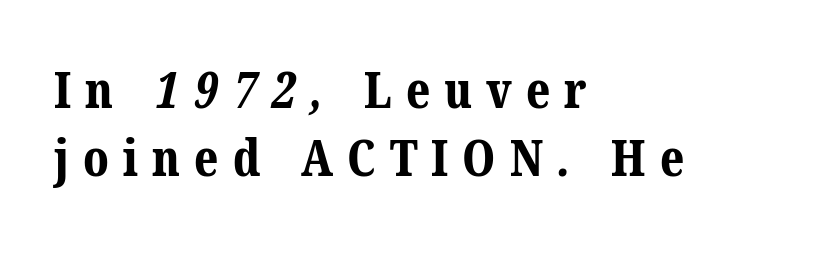
The image shows 50 px bold serif type; set left-aligned, normal line spacing (1.36x), unusually wide letter spacing (+0.28 em), not underlined; medium stroke contrast and a medium x-height.
